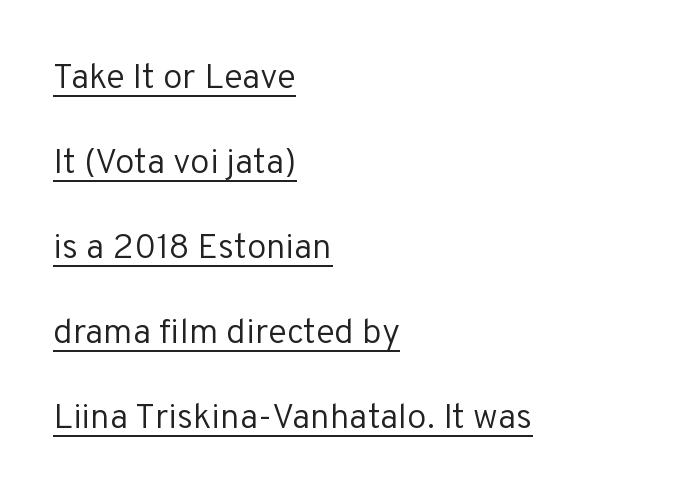
The image shows 35 px regular-weight sans-serif type, upright; set left-aligned, loose line spacing (2.43x), normal letter spacing, underlined; low stroke contrast and a medium x-height.
